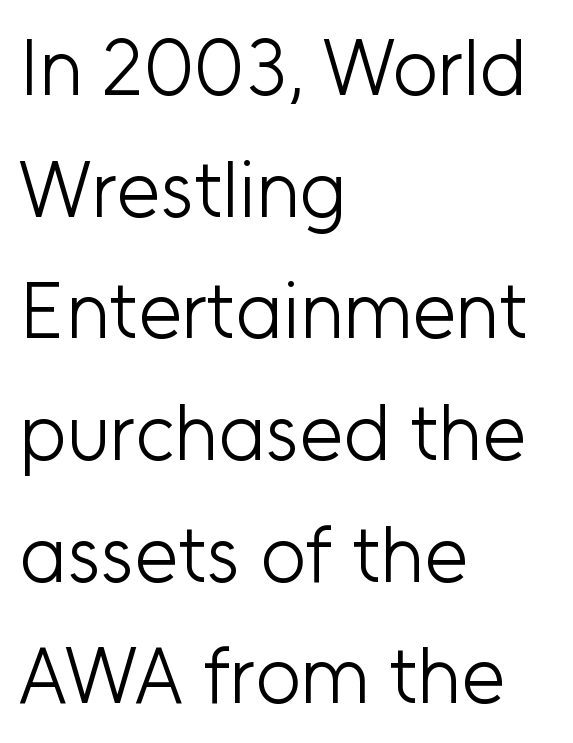
The image shows 79 px light sans-serif type, upright; set left-aligned, normal line spacing (1.54x), normal letter spacing, not underlined; low stroke contrast and a medium x-height.
